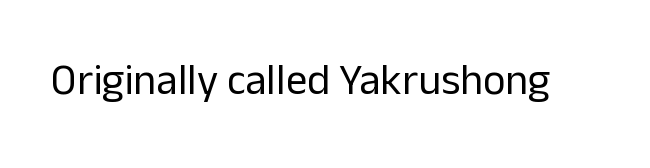
{"serif": "no", "italic": "no", "bold": "no", "weight": "regular", "width": "normal", "stroke_contrast": "low", "x_height": "medium", "monospaced": "no", "underline": "no", "letter_spacing": "normal", "letter_spacing_em": 0.0, "glyph_px": 43}
